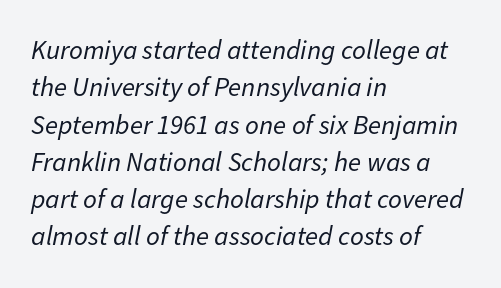
The image shows 27 px text type, italic (leaning right); set left-aligned, normal line spacing (1.38x), normal letter spacing, not underlined.
